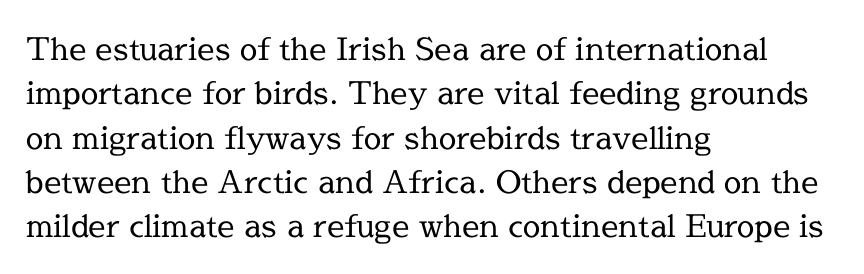
The letters sit at their default tracking, neither squeezed nor spread. The letters advance in unequal steps, a hallmark of proportional type. Decoration check: the copy has no underline. The lines in this sample share a left origin and differ only in where they stop.
